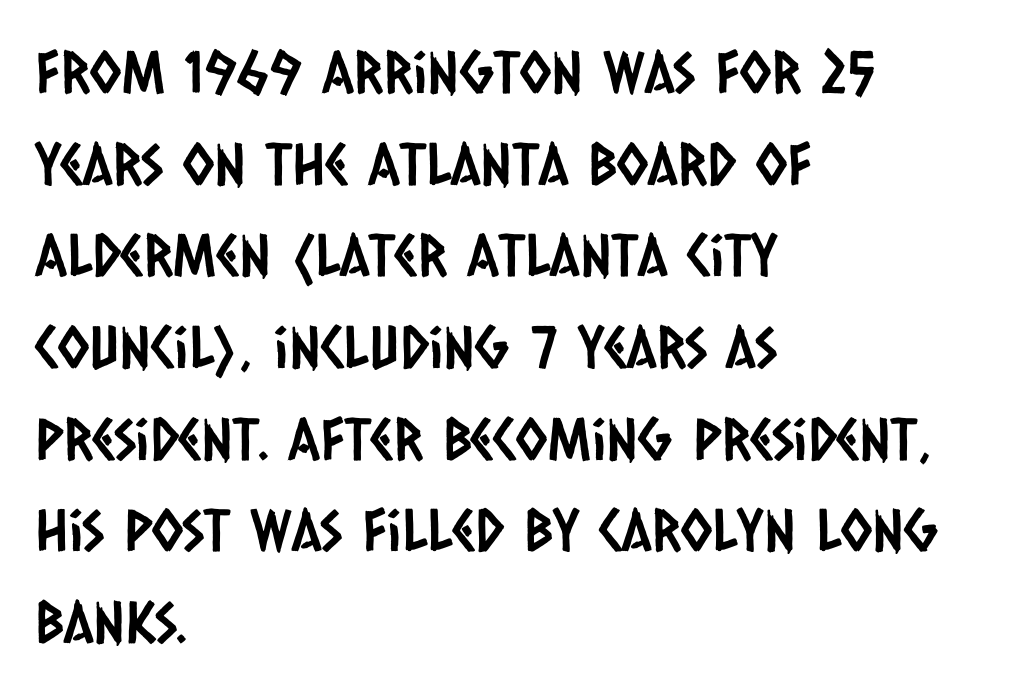
The image shows 58 px condensed sans-serif type; set left-aligned, normal line spacing (1.58x), normal letter spacing, not underlined; low stroke contrast and a large x-height.
